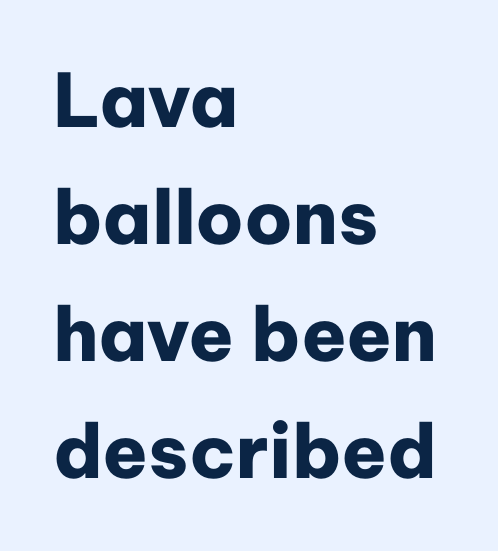
If you measured baseline to baseline, you'd find a middling distance. The glyphs have the mass of a bold cut. Letterform terminals end flat and unadorned throughout the passage. The rendering anchors every line to the left-hand side.
